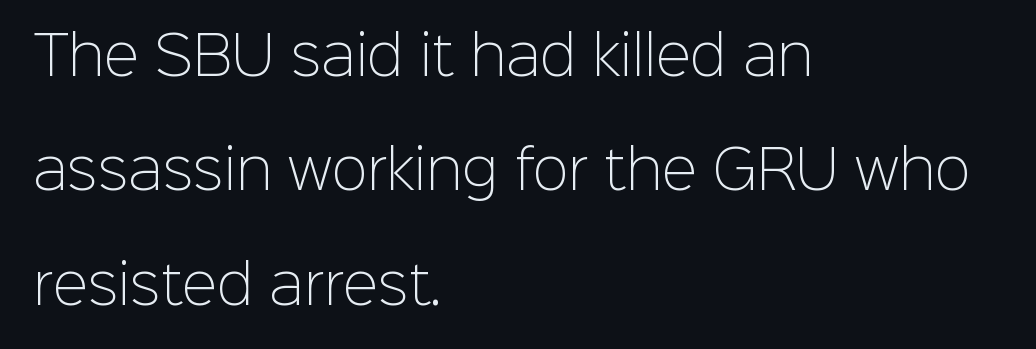
{"serif": "no", "italic": "no", "bold": "no", "weight": "light", "width": "normal", "stroke_contrast": "low", "x_height": "medium", "monospaced": "no", "underline": "no", "align": "left", "line_spacing": "loose", "line_spacing_ratio": 2.16, "letter_spacing": "normal", "letter_spacing_em": 0.0, "glyph_px": 53}
